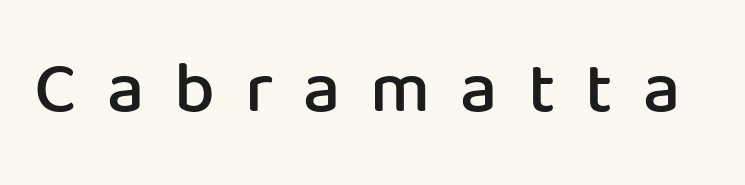
Q: Is the text bold? A: Semi-bold.
Q: Is the text italic (slanted)? A: No, it is upright.
Q: Is the typeface a serif or a sans-serif typeface? A: Sans-serif.
Q: Is the text underlined? A: No.
Q: Is the spacing between letters normal or unusually wide? A: Unusually wide.
Q: Width (condensed, normal, or wide)? A: Normal.
Q: Stroke contrast? A: Low.
Q: x-height? A: Medium.
Q: Monospaced? A: No.
